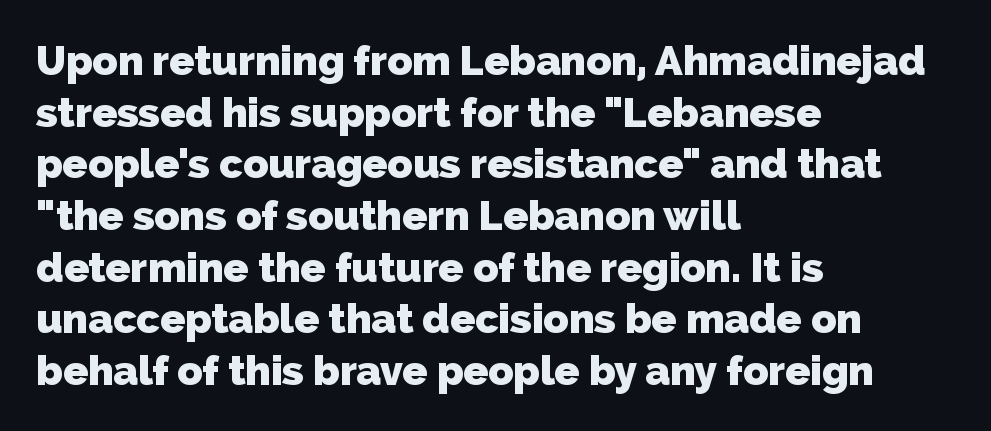
Q: Is the text bold? A: Yes.
Q: Is the typeface a serif or a sans-serif typeface? A: Sans-serif.
Q: Is the text underlined? A: No.
Q: How is the paragraph aligned? A: Left-aligned.
Q: Is the spacing between letters normal or unusually wide? A: Normal.
Q: Is the spacing between lines tight, normal or loose? A: Normal.
Q: Width (condensed, normal, or wide)? A: Normal.
Q: Stroke contrast? A: Low.
Q: x-height? A: Medium.
Q: Monospaced? A: No.
